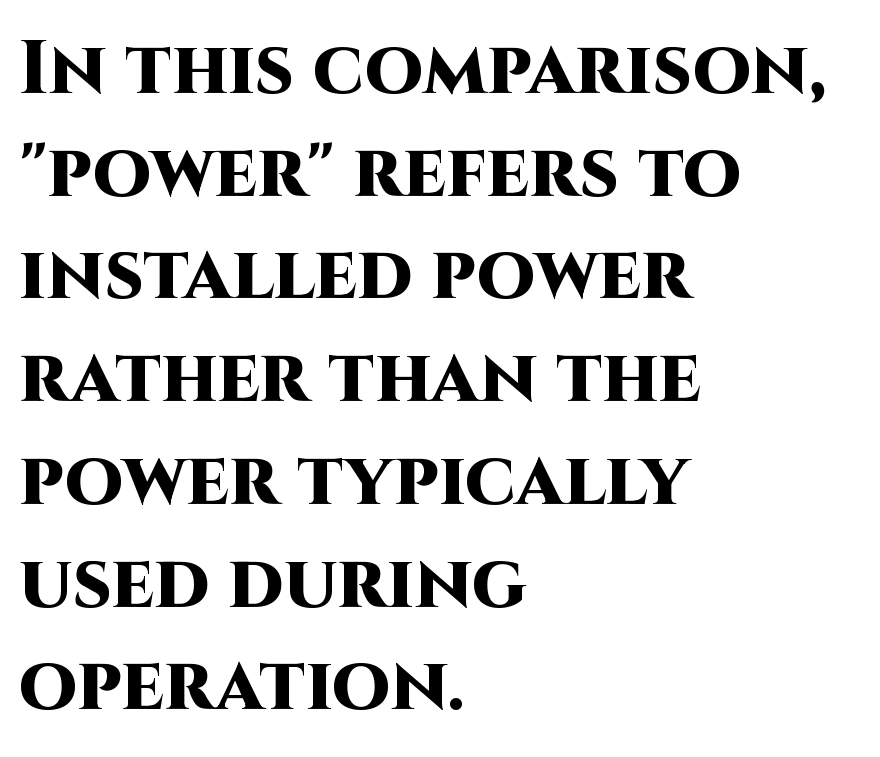
The type family on display is of the sans-serif kind. Tracking here is standard; glyphs follow each other at the usual distance. The strip under each line holds only bare page. This sample keeps an unexceptional amount of space between lines. You could not count columns in this text — the font is proportionally spaced.
